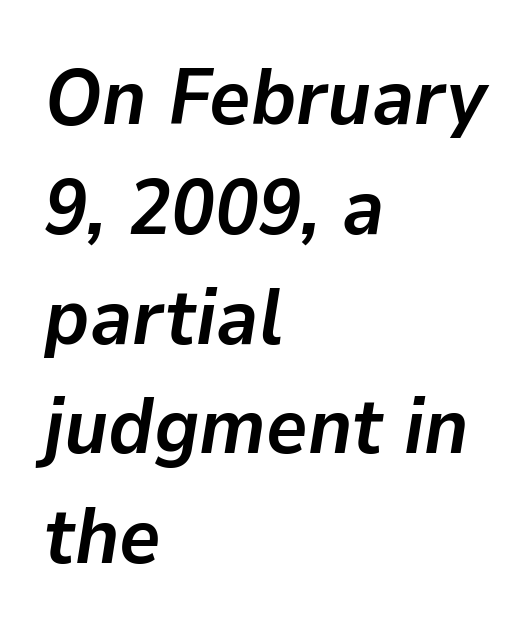
Interline gaps are of average width in this sample. Looks like regular typesetting: each glyph gets only the width it needs. Characters are canted at an angle relative to the baseline's perpendicular. Check the space under the baseline: it is left empty.
